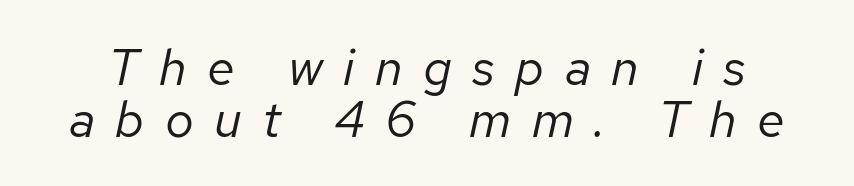
The image shows 51 px regular-weight type, italic (leaning right); set tight line spacing (1.01x), unusually wide letter spacing (+0.4 em), not underlined; low stroke contrast and a medium x-height.
